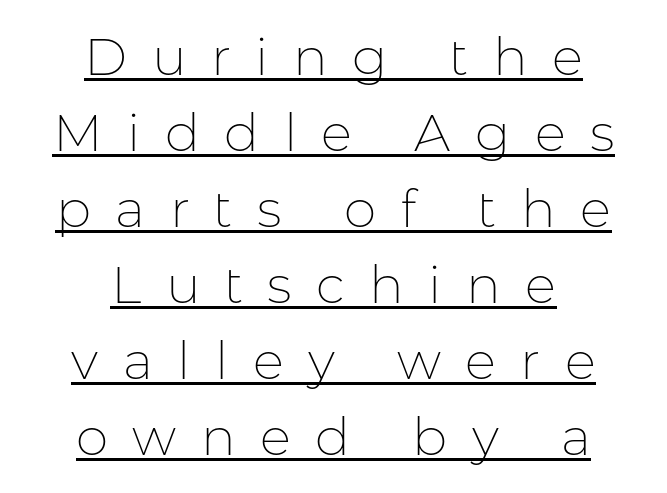
Q: Is the text bold? A: No.
Q: Is the text italic (slanted)? A: No, it is upright.
Q: Is the typeface a serif or a sans-serif typeface? A: Sans-serif.
Q: Is the text underlined? A: Yes.
Q: How is the paragraph aligned? A: Centered.
Q: Is the spacing between letters normal or unusually wide? A: Unusually wide.
Q: Is the spacing between lines tight, normal or loose? A: Normal.
Q: Width (condensed, normal, or wide)? A: Normal.
Q: Stroke contrast? A: Low.
Q: x-height? A: Medium.
Q: Monospaced? A: No.
